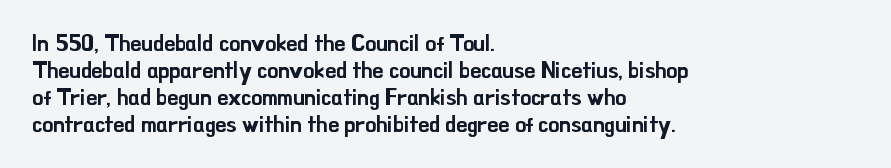
The image shows 22 px text type, upright; set left-aligned, line spacing 1.22x, normal letter spacing, not underlined.
